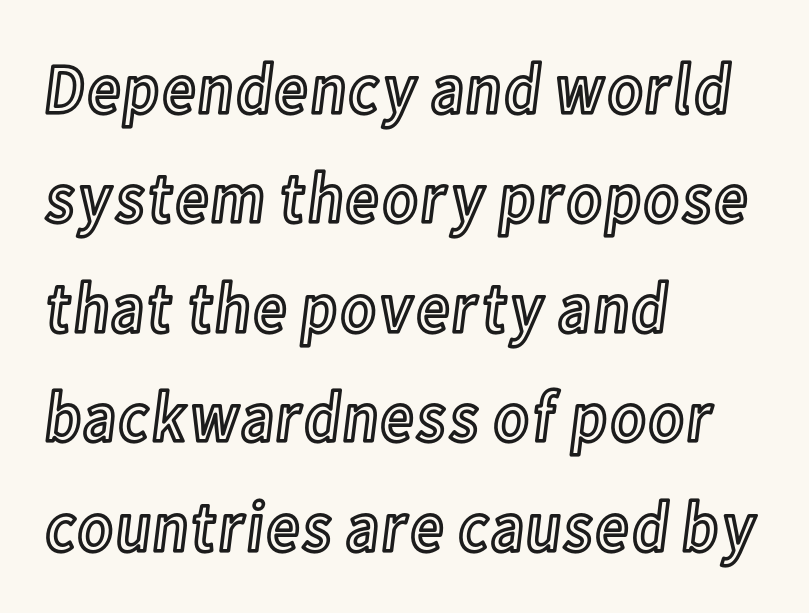
Q: Is the text italic (slanted)? A: Yes.
Q: Is the text underlined? A: No.
Q: How is the paragraph aligned? A: Left-aligned.
Q: Is the spacing between letters normal or unusually wide? A: Normal.
Q: Is the spacing between lines tight, normal or loose? A: Normal.
Q: Width (condensed, normal, or wide)? A: Condensed.
Q: x-height? A: Medium.
Q: Monospaced? A: No.
